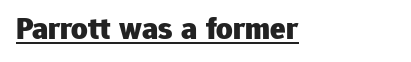
Q: Is the text bold? A: Yes.
Q: Is the text italic (slanted)? A: No, it is upright.
Q: Is the typeface a serif or a sans-serif typeface? A: Sans-serif.
Q: Is the text underlined? A: Yes.
Q: How is the paragraph aligned? A: Left-aligned.
Q: Is the spacing between letters normal or unusually wide? A: Normal.
Q: Width (condensed, normal, or wide)? A: Normal.
Q: Stroke contrast? A: Low.
Q: x-height? A: Medium.
Q: Monospaced? A: No.
